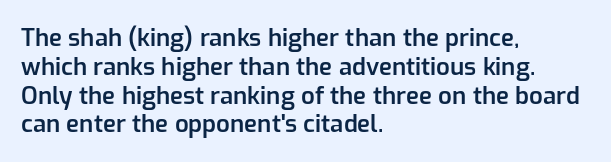
The image shows 24 px text type, upright; set left-aligned, line spacing 1.2x, normal letter spacing, not underlined.
